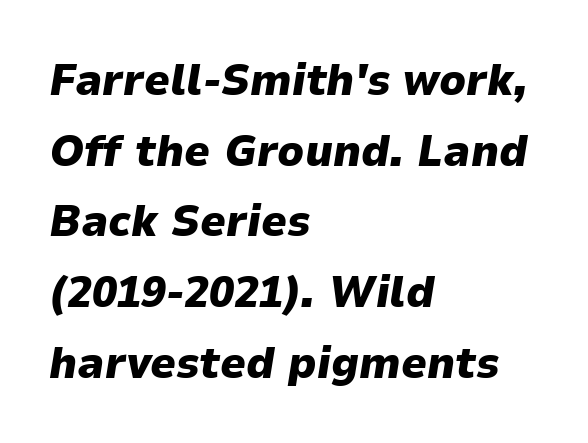
{"italic": "yes", "lean": "right", "slant_degrees": 9, "bold": "yes", "weight": "heavy", "width": "normal", "stroke_contrast": "low", "x_height": "medium", "monospaced": "no", "underline": "no", "align": "left", "line_spacing": "normal", "line_spacing_ratio": 1.57, "letter_spacing": "normal", "letter_spacing_em": 0.0, "glyph_px": 45}
